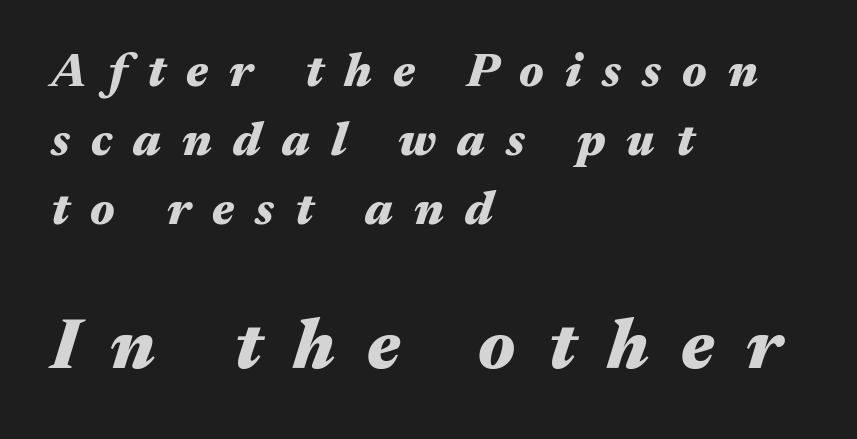
Q: Is the text bold? A: Yes.
Q: Is the text italic (slanted)? A: Yes, it leans right by about 17 degrees.
Q: Is the text underlined? A: No.
Q: How is the paragraph aligned? A: Left-aligned.
Q: Is the spacing between letters normal or unusually wide? A: Unusually wide.
Q: Is the spacing between lines tight, normal or loose? A: Normal.
Q: Which block of text is set in a larger size, the first (top) or the second (bottom)? A: The second (bottom) one.
Q: Width (condensed, normal, or wide)? A: Wide.
Q: Stroke contrast? A: Medium.
Q: x-height? A: Medium.
Q: Monospaced? A: No.
